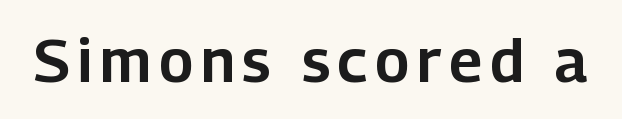
{"serif": "no", "italic": "no", "width": "normal", "stroke_contrast": "low", "x_height": "medium", "monospaced": "no", "underline": "no", "glyph_px": 60}
